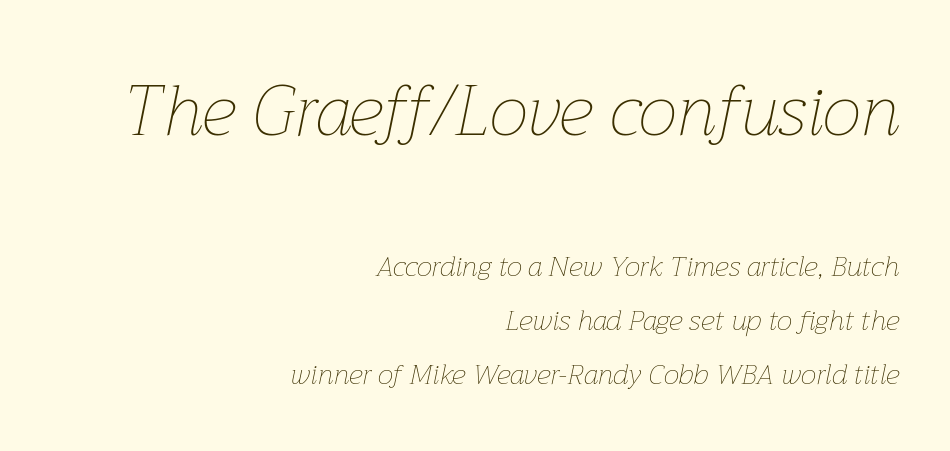
{"italic": "yes", "lean": "right", "slant_degrees": 12, "bold": "no", "weight": "thin", "width": "normal", "stroke_contrast": "low", "x_height": "medium", "monospaced": "no", "underline": "no", "align": "right", "line_spacing": "loose", "line_spacing_ratio": 1.93, "letter_spacing": "normal", "letter_spacing_em": 0.0, "larger_block": "first", "size_ratio": 2.5, "glyph_px": 70}
